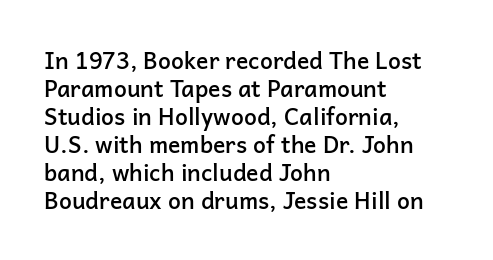
The image shows 23 px text type, upright; set left-aligned, line spacing 1.22x, normal letter spacing, not underlined.
